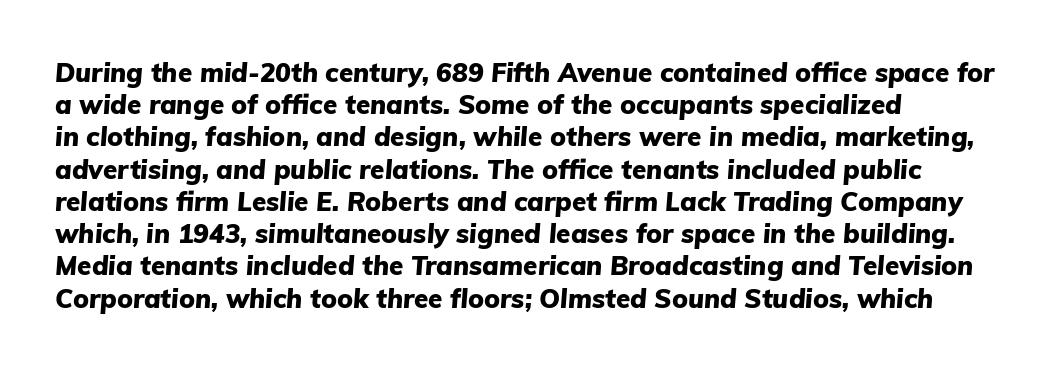
The image shows 26 px bold type, italic (leaning right); set left-aligned, line spacing 1.24x, normal letter spacing, not underlined.
